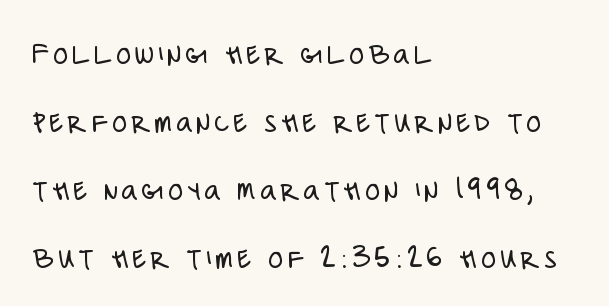
{"serif": "no", "italic": "no", "bold": "no", "weight": "light", "width": "condensed", "stroke_contrast": "low", "x_height": "large", "monospaced": "no", "underline": "no", "align": "left", "line_spacing": "loose", "line_spacing_ratio": 2.19, "glyph_px": 31}
